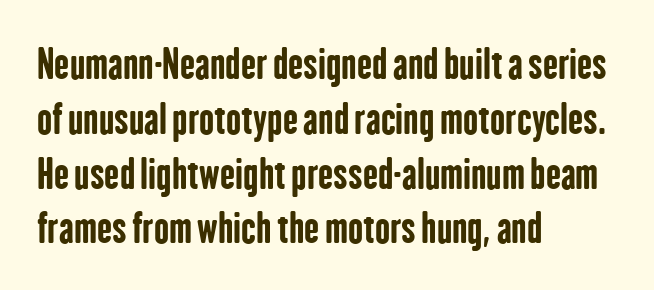
The area under the type is left untouched. The designer left line spacing at the default. Look at the bottom of the vertical strokes: they stop flat, with no serifs. Caption: bold face, heavy strokes. The rendering uses natural spacing where letterforms have individual widths. You could call the tracking neutral — neither tight nor loose.
